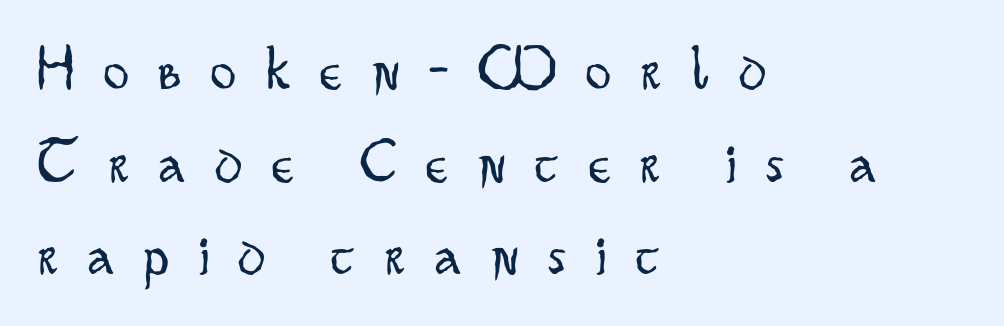
The gaps between neighbouring characters are conspicuously large. Quick note: underline off. A light-to-regular cut is what we see here. This block has exactly the height ordinary leading produces.
